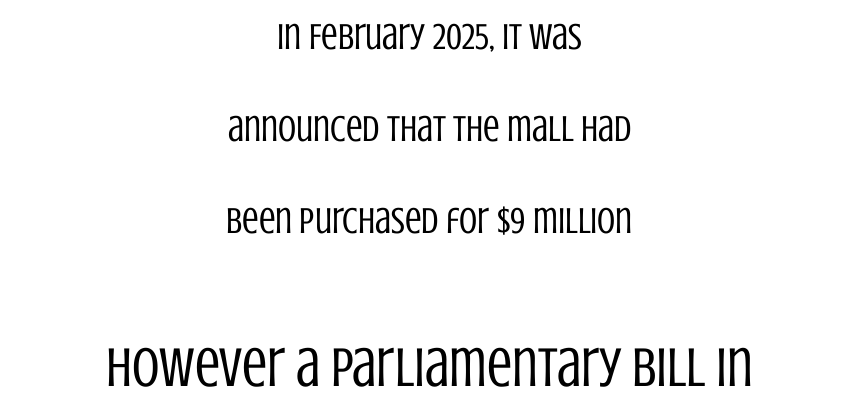
The image shows 56 px regular-weight, condensed sans-serif type, upright; set centered, loose line spacing (2.48x), normal letter spacing, not underlined; the second (bottom) block is 1.51x larger; low stroke contrast and a large x-height.
